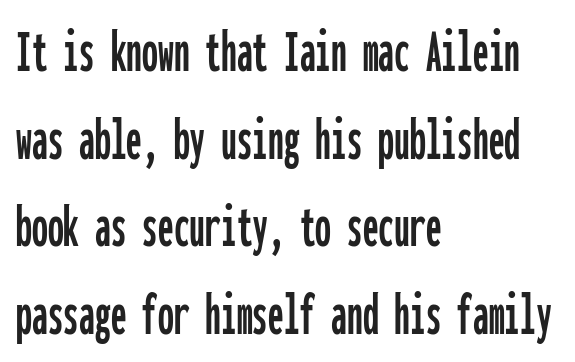
Q: Is the text italic (slanted)? A: No, it is upright.
Q: Is the typeface a serif or a sans-serif typeface? A: Sans-serif.
Q: Is the text underlined? A: No.
Q: How is the paragraph aligned? A: Left-aligned.
Q: Is the spacing between letters normal or unusually wide? A: Normal.
Q: Is the spacing between lines tight, normal or loose? A: Normal.
Q: Width (condensed, normal, or wide)? A: Condensed.
Q: Stroke contrast? A: Low.
Q: x-height? A: Medium.
Q: Monospaced? A: Yes.
